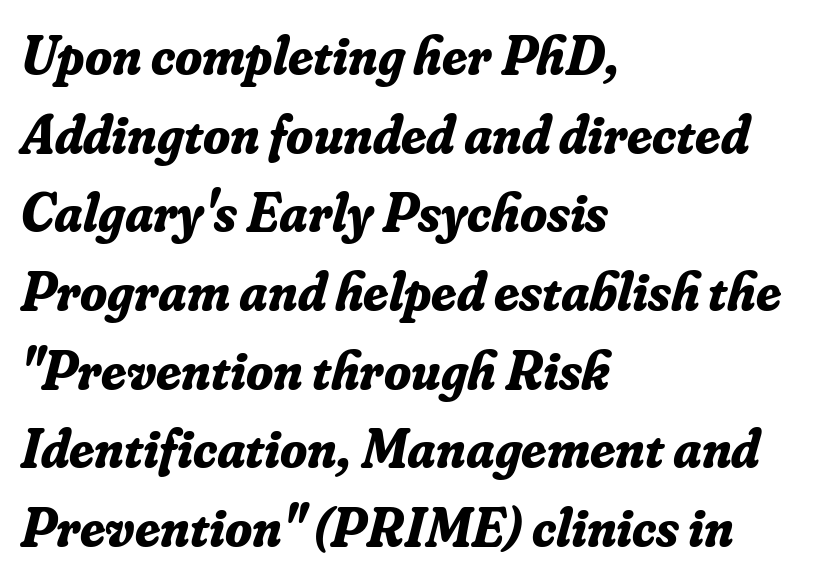
The image shows 55 px bold serif type, italic (leaning right); set left-aligned, normal line spacing (1.43x), normal letter spacing, not underlined; low stroke contrast and a small x-height.
